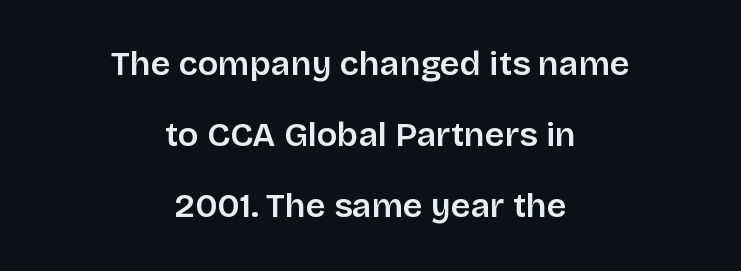
Q: Is the text bold? A: Semi-bold.
Q: Is the text italic (slanted)? A: No, it is upright.
Q: Is the typeface a serif or a sans-serif typeface? A: Sans-serif.
Q: Is the text underlined? A: No.
Q: How is the paragraph aligned? A: Centered.
Q: Is the spacing between letters normal or unusually wide? A: Normal.
Q: Is the spacing between lines tight, normal or loose? A: Loose.
Q: Width (condensed, normal, or wide)? A: Normal.
Q: Stroke contrast? A: Low.
Q: x-height? A: Large.
Q: Monospaced? A: No.
